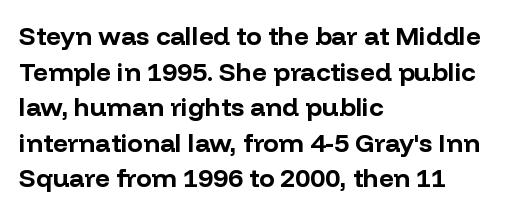
The image shows 26 px bold type, upright; set left-aligned, normal line spacing (1.37x), normal letter spacing, not underlined.
